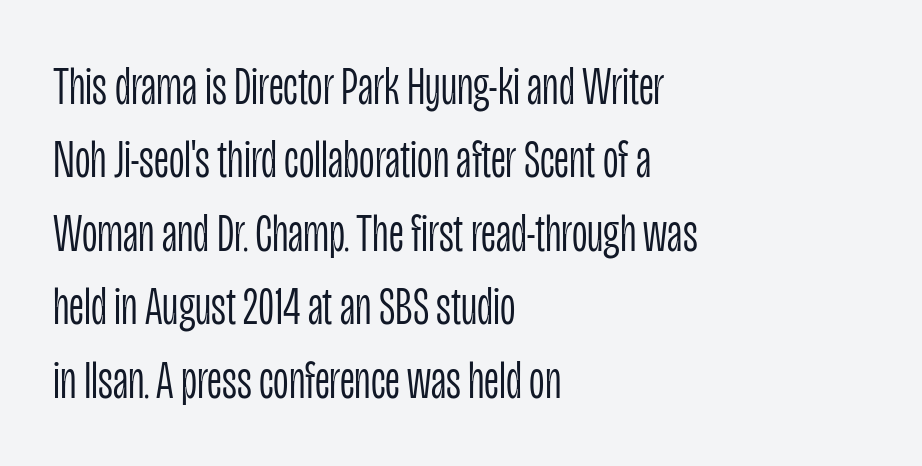
The image shows 54 px light, condensed sans-serif type, upright; set left-aligned, normal line spacing (1.36x), normal letter spacing, not underlined; low stroke contrast and a large x-height.
